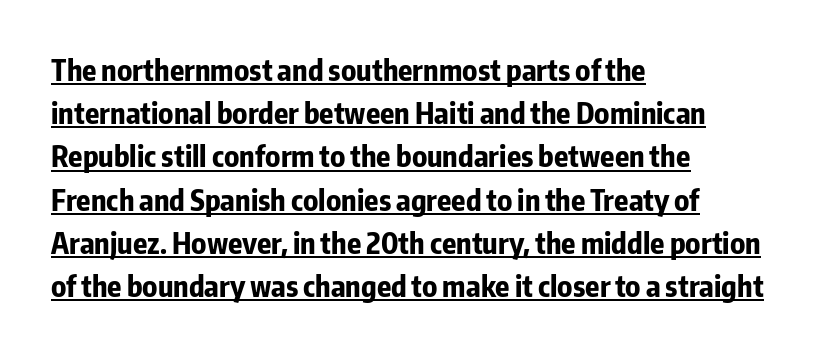
Q: Is the text bold? A: Yes.
Q: Is the text italic (slanted)? A: No, it is upright.
Q: Is the typeface a serif or a sans-serif typeface? A: Sans-serif.
Q: Is the text underlined? A: Yes.
Q: How is the paragraph aligned? A: Left-aligned.
Q: Is the spacing between letters normal or unusually wide? A: Normal.
Q: Is the spacing between lines tight, normal or loose? A: Normal.
Q: Width (condensed, normal, or wide)? A: Condensed.
Q: Stroke contrast? A: Low.
Q: x-height? A: Medium.
Q: Monospaced? A: No.
